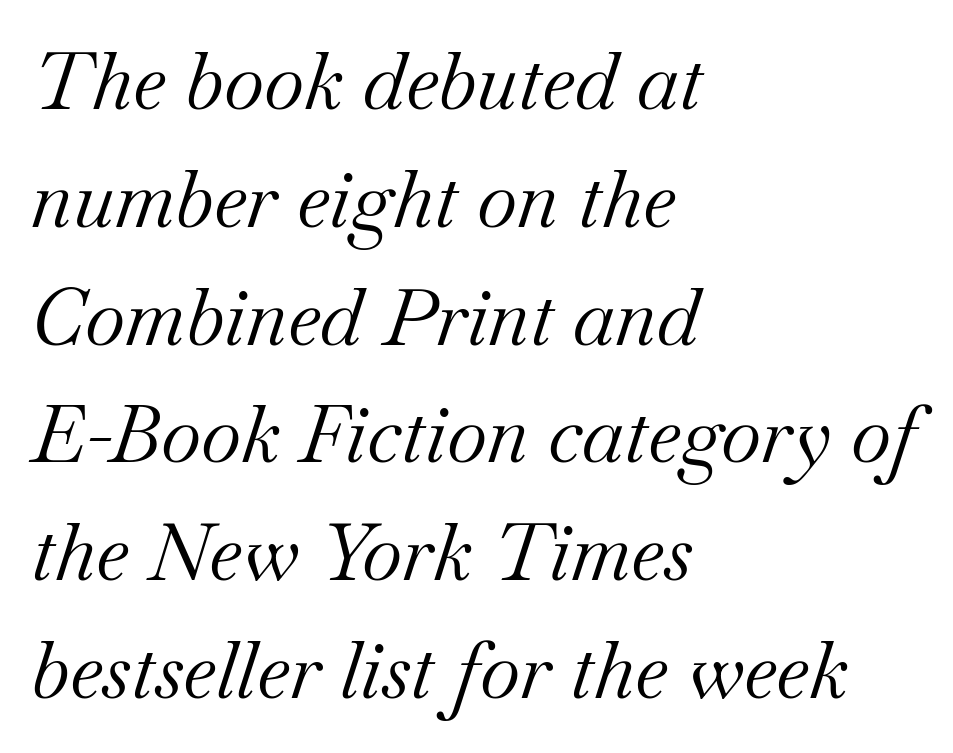
The strokes are not fattened; the text isn't bold. Horizontal alignment here is leftward, the default for most running prose. Old-style or modern, the face here clearly has serifs. This sample uses plain, unmodified letter spacing. Slanted lettering throughout.
